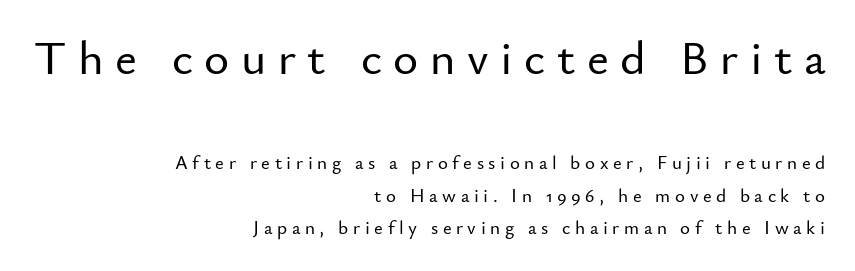
The letters are spread apart with noticeably loose tracking. Spacing verdict: proportional, widths tailored to each character. Short and long lines alike share a common ending point at right. Quick note: not italic, upright. The specimen omits any rule beneath the text block's lines.
